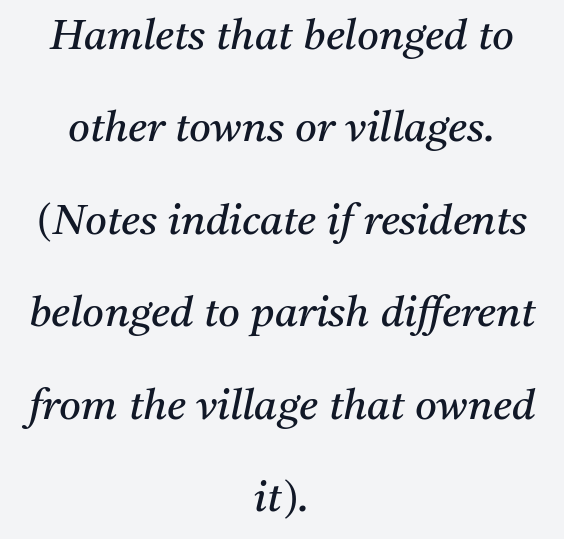
Q: Is the text bold? A: No.
Q: Is the text italic (slanted)? A: Yes, it leans right by about 11 degrees.
Q: Is the typeface a serif or a sans-serif typeface? A: Serif.
Q: Is the text underlined? A: No.
Q: How is the paragraph aligned? A: Centered.
Q: Is the spacing between letters normal or unusually wide? A: Normal.
Q: Is the spacing between lines tight, normal or loose? A: Loose.
Q: Width (condensed, normal, or wide)? A: Normal.
Q: Stroke contrast? A: Medium.
Q: x-height? A: Medium.
Q: Monospaced? A: No.
